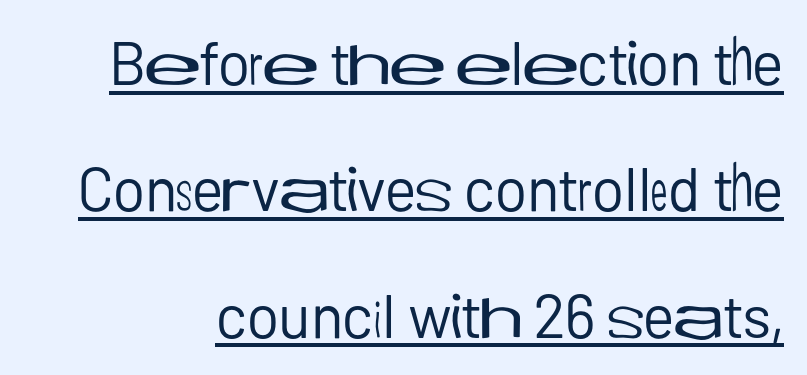
{"serif": "no", "italic": "no", "bold": "no", "weight": "regular", "width": "normal", "stroke_contrast": "low", "x_height": "medium", "monospaced": "no", "underline": "yes", "line_spacing": "loose", "line_spacing_ratio": 2.07, "letter_spacing": "normal", "letter_spacing_em": 0.0, "glyph_px": 61}
